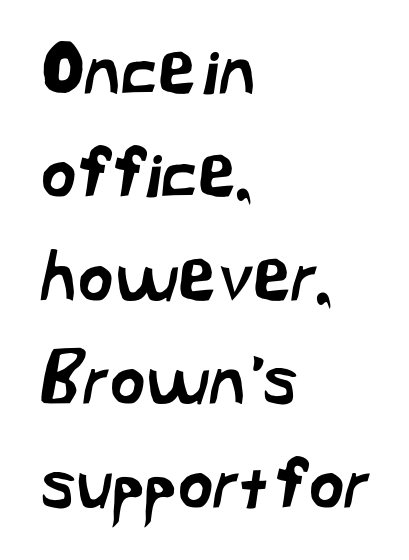
The face used here is rendered with its standard letterfit. Typeset ragged right — the left edge is the straight one. Type without underlining. Note the varied advance widths — an 'i' is clearly narrower than an 'm'. The characters display no serif detailing; their extremities are plain. If you measured baseline to baseline, you'd find a middling distance.
